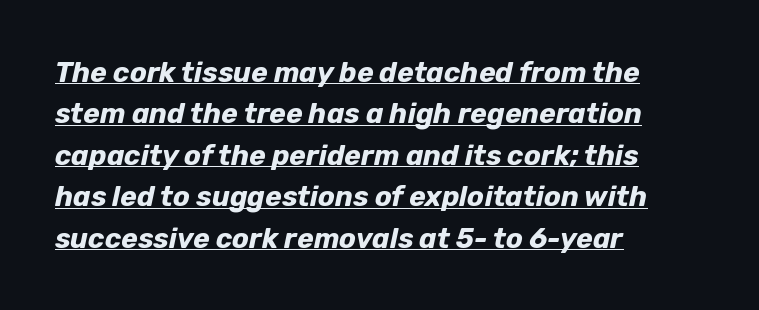
The image shows 28 px bold type, italic (leaning right); set left-aligned, normal line spacing (1.48x), normal letter spacing, underlined; low stroke contrast and a medium x-height.
